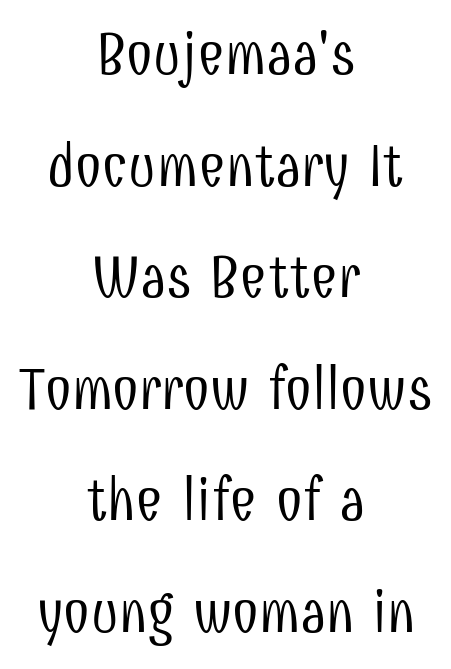
{"serif": "no", "italic": "no", "bold": "no", "weight": "light", "width": "condensed", "stroke_contrast": "low", "x_height": "medium", "monospaced": "no", "underline": "no", "align": "center", "line_spacing_ratio": 1.86, "letter_spacing": "normal", "letter_spacing_em": 0.0, "glyph_px": 60}
